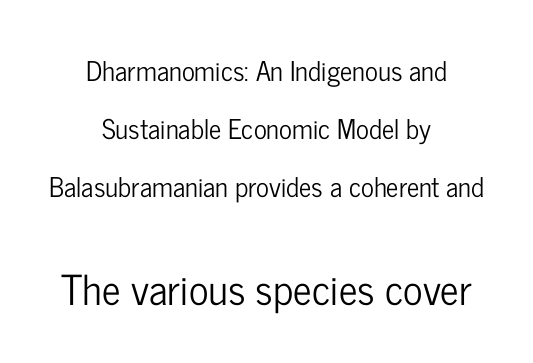
{"serif": "no", "italic": "no", "width": "condensed", "stroke_contrast": "low", "x_height": "medium", "monospaced": "no", "underline": "no", "align": "center", "line_spacing": "loose", "line_spacing_ratio": 2.15, "letter_spacing": "normal", "letter_spacing_em": 0.0, "larger_block": "second", "size_ratio": 1.52, "glyph_px": 41}
